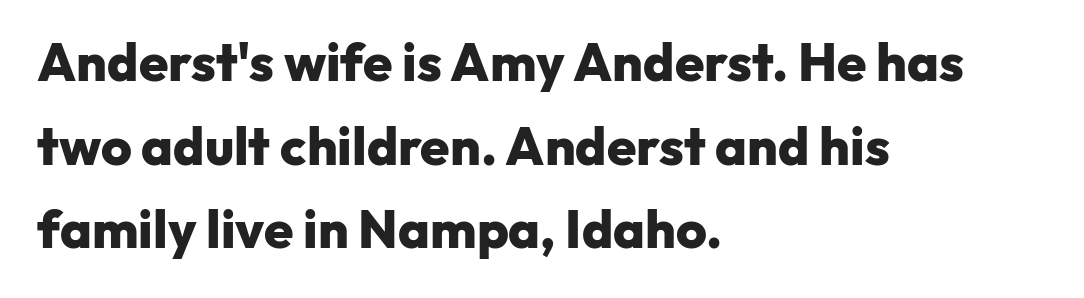
A typesetter would mark this as roman, not italic. Caption: multi-line text, flush left, ragged right. Quick note: underline off. This sample keeps an unexceptional amount of space between lines. The letters advance in unequal steps, a hallmark of proportional type.
